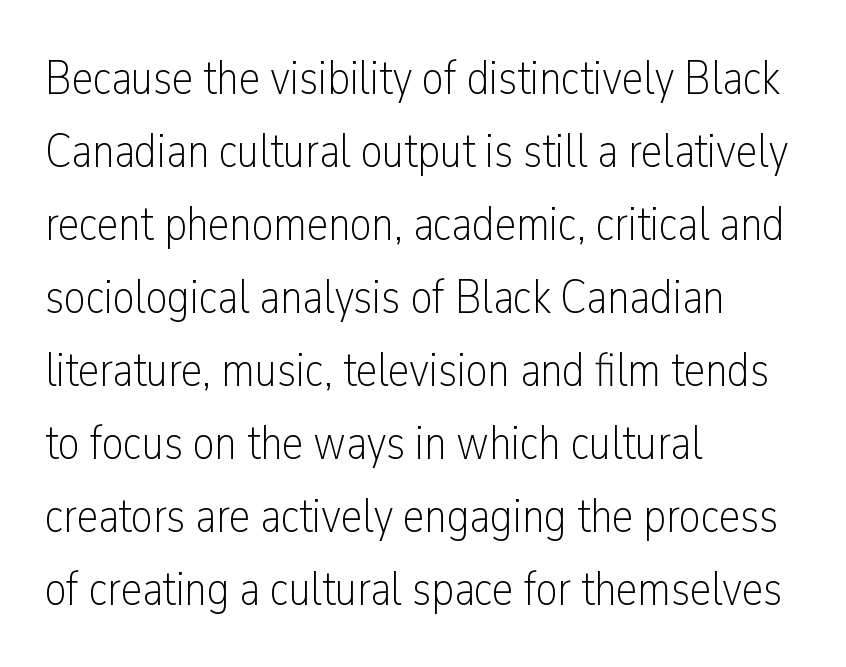
The image shows 48 px light, condensed sans-serif type, upright; set left-aligned, normal line spacing (1.52x), normal letter spacing, not underlined; low stroke contrast and a medium x-height.
